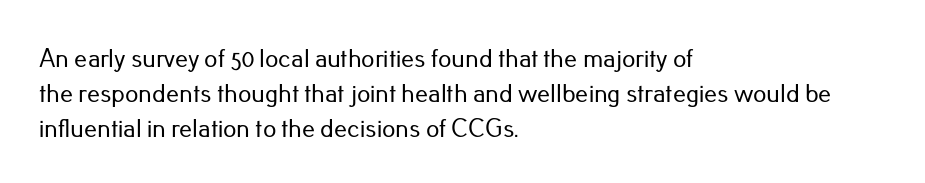
Q: Is the text italic (slanted)? A: No, it is upright.
Q: Is the text underlined? A: No.
Q: How is the paragraph aligned? A: Left-aligned.
Q: Is the spacing between letters normal or unusually wide? A: Normal.
Q: Is the spacing between lines tight, normal or loose? A: Normal.
